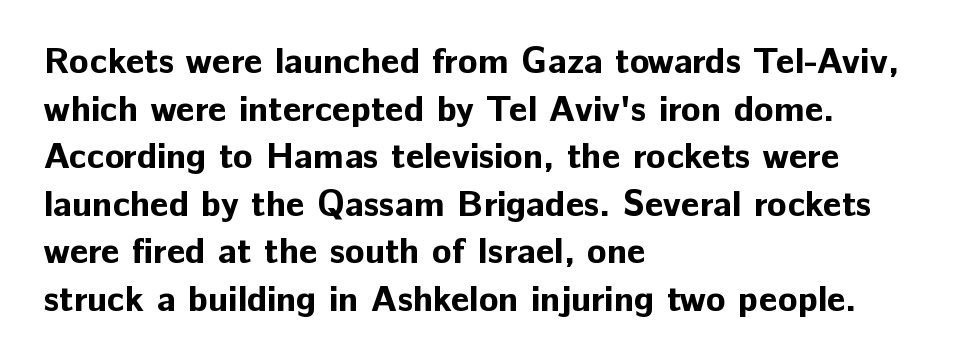
Does extra space separate the letters? No, they use regular spacing. One glance says typical: line gaps are just what's usual. A roman cut, with each character standing at attention. Look at the stroke-to-counter ratio: heavy, a bold. You could not count columns in this text — the font is proportionally spaced. A classic flush-left, rag-right setting is used for this passage.
